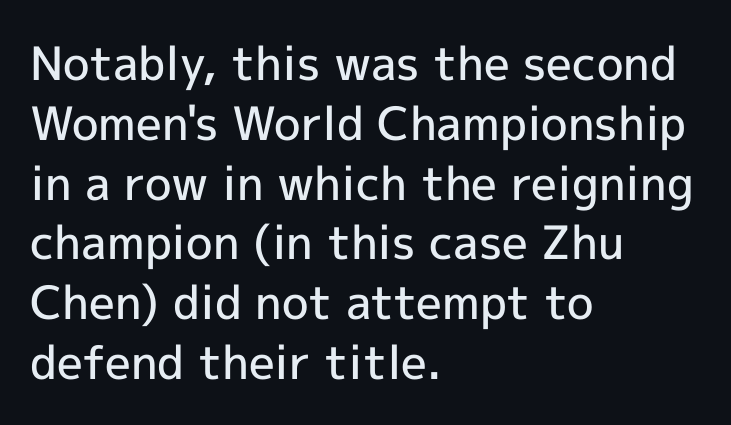
{"serif": "no", "italic": "no", "bold": "semi", "weight": "semibold", "width": "normal", "x_height": "medium", "monospaced": "no", "underline": "no", "align": "left", "line_spacing": "normal", "line_spacing_ratio": 1.3, "letter_spacing": "normal", "letter_spacing_em": 0.0, "glyph_px": 46}
